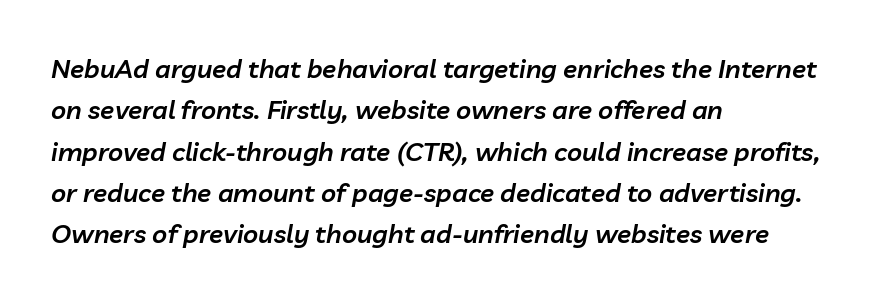
{"italic": "yes", "lean": "right", "slant_degrees": 10, "bold": "semi", "underline": "no", "align": "left", "line_spacing": "normal", "line_spacing_ratio": 1.59, "letter_spacing": "normal", "letter_spacing_em": 0.0, "glyph_px": 26}
